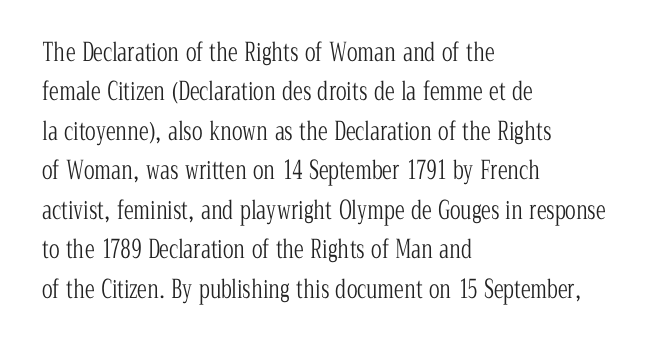
Q: Is the text bold? A: No.
Q: Is the text italic (slanted)? A: No, it is upright.
Q: Is the text underlined? A: No.
Q: How is the paragraph aligned? A: Left-aligned.
Q: Is the spacing between letters normal or unusually wide? A: Normal.
Q: Is the spacing between lines tight, normal or loose? A: Normal.
